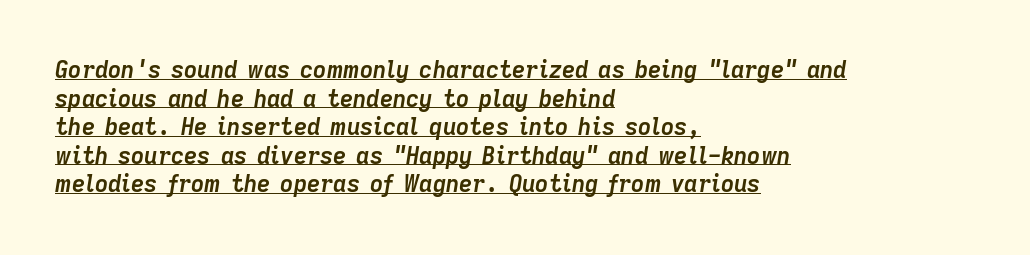
The image shows 23 px bold type, italic (leaning right); set left-aligned, line spacing 1.24x, normal letter spacing, underlined.
